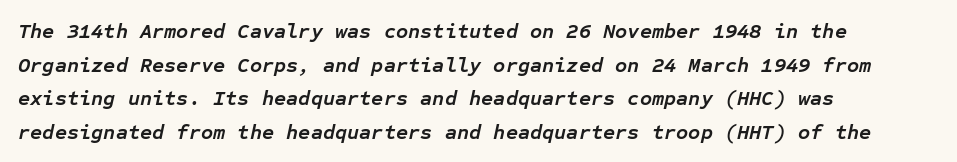
Q: Is the text bold? A: Yes.
Q: Is the text italic (slanted)? A: Yes, it leans right by about 12 degrees.
Q: Is the text underlined? A: No.
Q: How is the paragraph aligned? A: Left-aligned.
Q: Is the spacing between letters normal or unusually wide? A: Normal.
Q: Is the spacing between lines tight, normal or loose? A: Normal.
